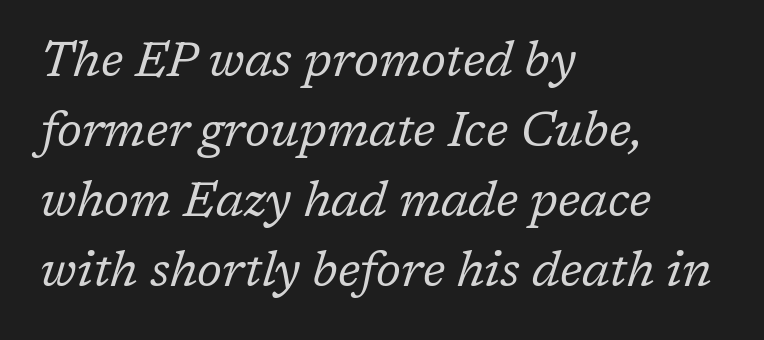
{"serif": "yes", "italic": "yes", "lean": "right", "slant_degrees": 17, "bold": "no", "weight": "regular", "width": "normal", "stroke_contrast": "low", "x_height": "medium", "monospaced": "no", "underline": "no", "align": "left", "line_spacing": "normal", "line_spacing_ratio": 1.46, "letter_spacing": "normal", "letter_spacing_em": 0.0, "glyph_px": 48}
